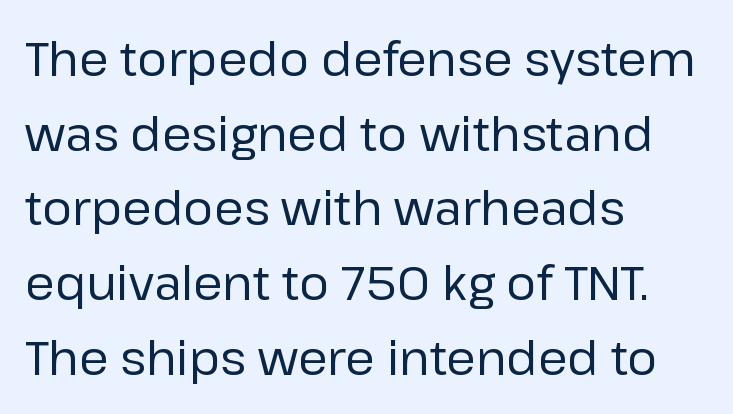
{"serif": "no", "italic": "no", "bold": "no", "weight": "regular", "width": "normal", "stroke_contrast": "low", "x_height": "medium", "monospaced": "no", "underline": "no", "align": "left", "line_spacing": "normal", "line_spacing_ratio": 1.59, "letter_spacing": "normal", "letter_spacing_em": 0.0, "glyph_px": 47}
